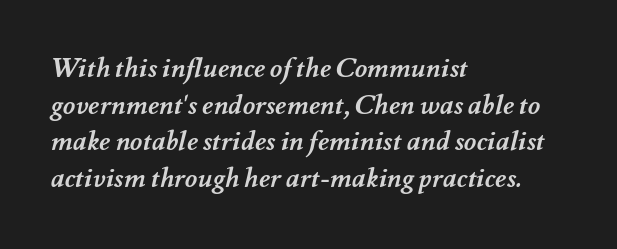
Q: Is the text bold? A: Yes.
Q: Is the text underlined? A: No.
Q: How is the paragraph aligned? A: Left-aligned.
Q: Is the spacing between letters normal or unusually wide? A: Normal.
Q: Is the spacing between lines tight, normal or loose? A: Normal.
